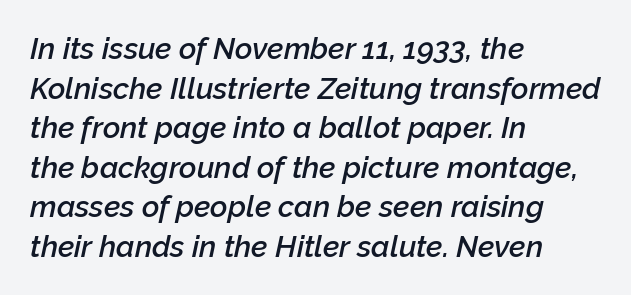
{"italic": "yes", "lean": "right", "slant_degrees": 12, "bold": "semi", "weight": "semibold", "width": "normal", "stroke_contrast": "low", "x_height": "medium", "monospaced": "no", "underline": "no", "align": "left", "line_spacing": "normal", "line_spacing_ratio": 1.32, "letter_spacing": "normal", "letter_spacing_em": 0.0, "glyph_px": 30}
